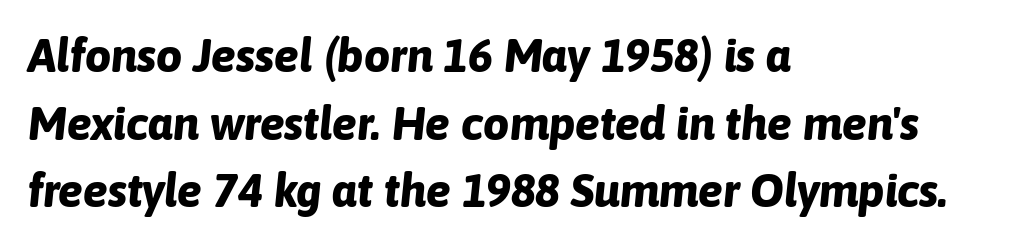
Letters rest on an invisible, unmarked baseline. Rows of type keep a routine distance in the vertical direction. In CSS terms this would be text-align: left. In terms of letterspacing, this is plain default setting.
